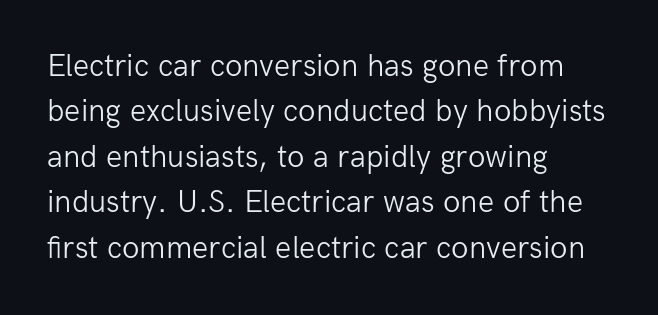
The image shows 32 px light sans-serif type, upright; set left-aligned, normal line spacing (1.42x), normal letter spacing, not underlined; low stroke contrast and a medium x-height.
